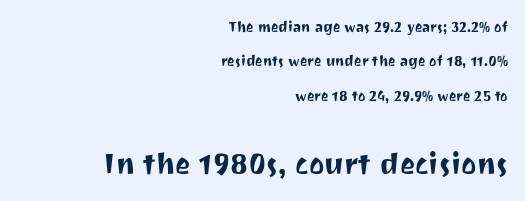
Q: Is the text italic (slanted)? A: No, it is upright.
Q: Is the typeface a serif or a sans-serif typeface? A: Sans-serif.
Q: Is the text underlined? A: No.
Q: How is the paragraph aligned? A: Right-aligned.
Q: Is the spacing between letters normal or unusually wide? A: Normal.
Q: Is the spacing between lines tight, normal or loose? A: Loose.
Q: Which block of text is set in a larger size, the first (top) or the second (bottom)? A: The second (bottom) one.
Q: Width (condensed, normal, or wide)? A: Normal.
Q: Stroke contrast? A: Medium.
Q: x-height? A: Medium.
Q: Monospaced? A: No.
